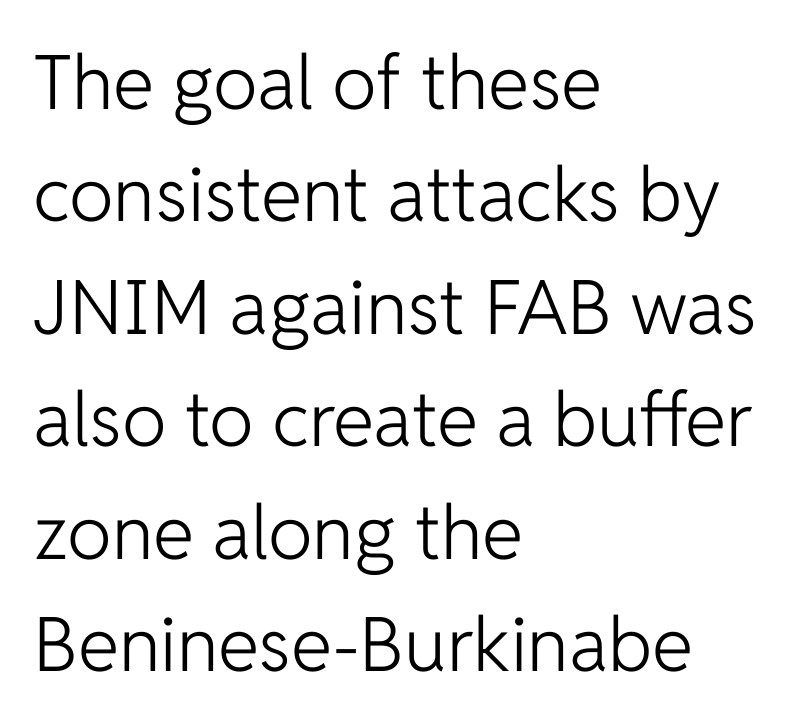
Q: Is the text bold? A: No.
Q: Is the text italic (slanted)? A: No, it is upright.
Q: Is the typeface a serif or a sans-serif typeface? A: Sans-serif.
Q: Is the text underlined? A: No.
Q: How is the paragraph aligned? A: Left-aligned.
Q: Is the spacing between letters normal or unusually wide? A: Normal.
Q: Is the spacing between lines tight, normal or loose? A: Normal.
Q: Width (condensed, normal, or wide)? A: Normal.
Q: Stroke contrast? A: Low.
Q: x-height? A: Medium.
Q: Monospaced? A: No.
